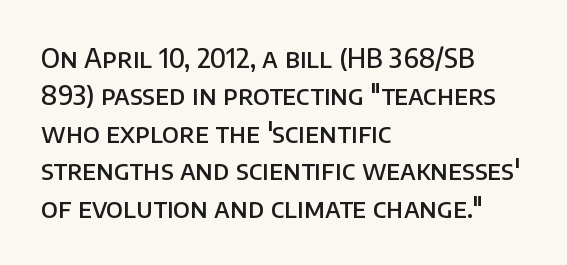
The image shows 26 px text type, upright; set left-aligned, normal line spacing (1.44x), normal letter spacing, not underlined.
